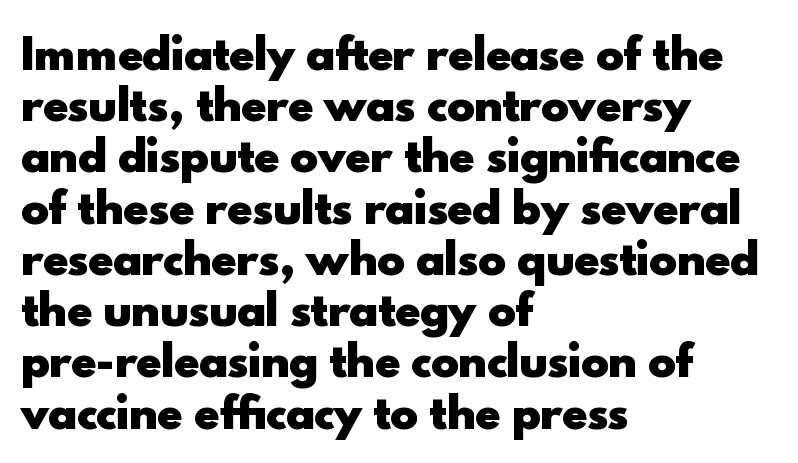
Q: Is the text bold? A: Yes.
Q: Is the text italic (slanted)? A: No, it is upright.
Q: Is the typeface a serif or a sans-serif typeface? A: Sans-serif.
Q: Is the text underlined? A: No.
Q: How is the paragraph aligned? A: Left-aligned.
Q: Is the spacing between letters normal or unusually wide? A: Normal.
Q: Width (condensed, normal, or wide)? A: Normal.
Q: x-height? A: Small.
Q: Monospaced? A: No.
